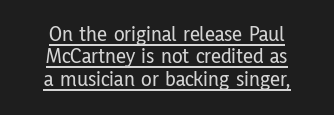
{"italic": "no", "underline": "yes", "align": "center", "line_spacing": "tight", "line_spacing_ratio": 1.02, "letter_spacing": "normal", "letter_spacing_em": 0.0, "glyph_px": 22}
